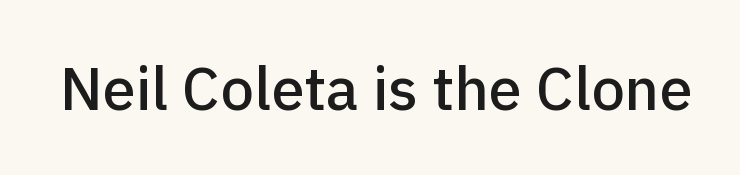
Q: Is the text italic (slanted)? A: No, it is upright.
Q: Is the typeface a serif or a sans-serif typeface? A: Sans-serif.
Q: Is the text underlined? A: No.
Q: Is the spacing between letters normal or unusually wide? A: Normal.
Q: Width (condensed, normal, or wide)? A: Normal.
Q: Stroke contrast? A: Low.
Q: x-height? A: Medium.
Q: Monospaced? A: No.
